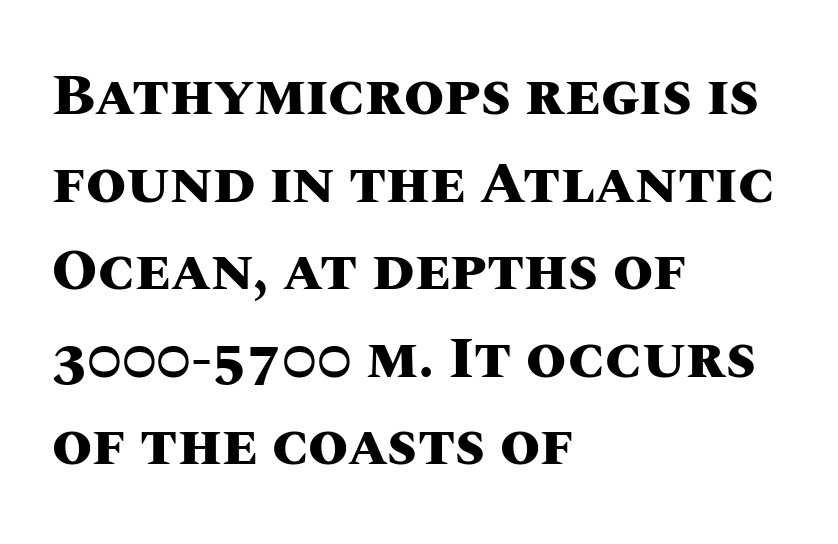
Q: Is the text bold? A: Yes.
Q: Is the text italic (slanted)? A: No, it is upright.
Q: Is the text underlined? A: No.
Q: How is the paragraph aligned? A: Left-aligned.
Q: Is the spacing between letters normal or unusually wide? A: Normal.
Q: Is the spacing between lines tight, normal or loose? A: Normal.
Q: Width (condensed, normal, or wide)? A: Normal.
Q: Stroke contrast? A: Medium.
Q: x-height? A: Large.
Q: Monospaced? A: No.
